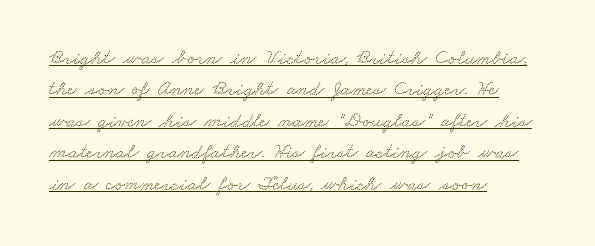
Q: Is the text underlined? A: Yes.
Q: How is the paragraph aligned? A: Left-aligned.
Q: Is the spacing between letters normal or unusually wide? A: Normal.
Q: Is the spacing between lines tight, normal or loose? A: Normal.
